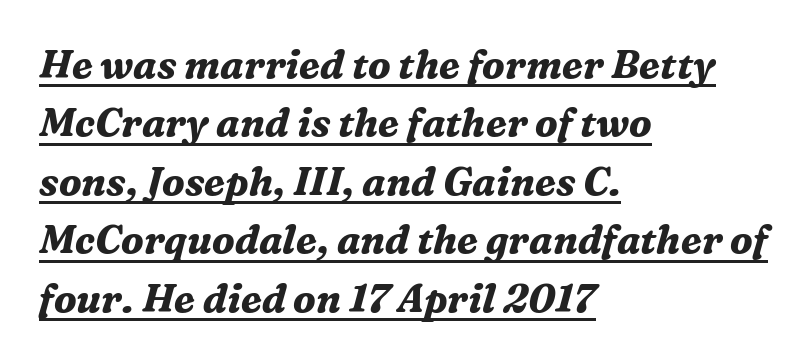
Honestly, the row spacing looks completely unremarkable. The font is running at its bold setting. The letters advance in unequal steps, a hallmark of proportional type. The sample's only ornament is a line tracing under the words. The axis of the letterforms is tilted away from vertical. The letterforms sit shoulder to shoulder at normal distance.
